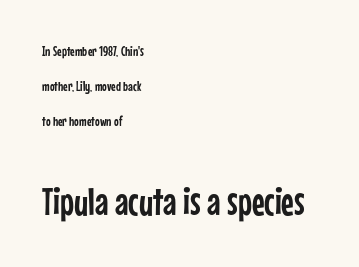
The image shows 39 px condensed sans-serif type, upright; set left-aligned, loose line spacing (2.5x), normal letter spacing, not underlined; the second (bottom) block is 2.79x larger; low stroke contrast and a medium x-height.
